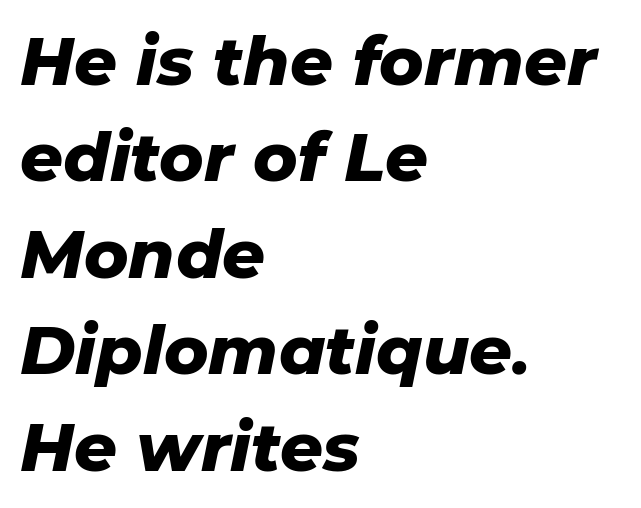
The image shows 67 px heavy type, italic (leaning right); set left-aligned, normal line spacing (1.44x), normal letter spacing, not underlined; low stroke contrast and a medium x-height.
